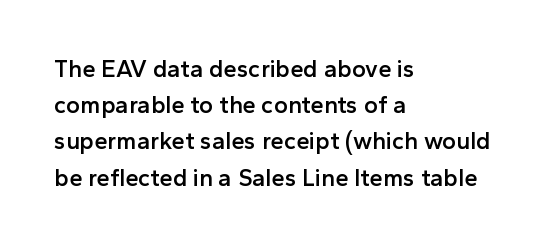
The image shows 24 px text type, upright; set left-aligned, normal line spacing (1.51x), normal letter spacing, not underlined.
